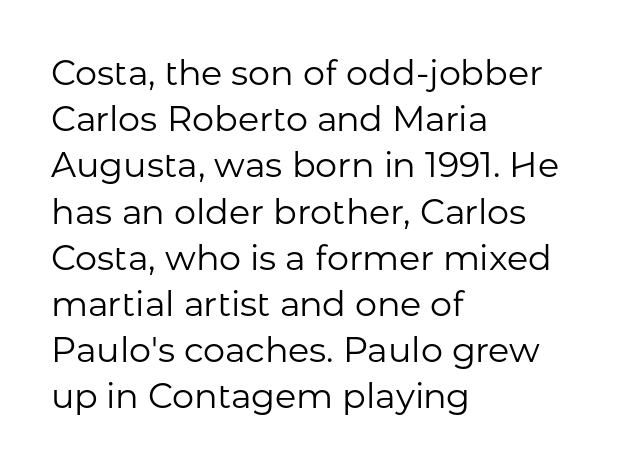
Q: Is the text bold? A: No.
Q: Is the text italic (slanted)? A: No, it is upright.
Q: Is the typeface a serif or a sans-serif typeface? A: Sans-serif.
Q: Is the text underlined? A: No.
Q: How is the paragraph aligned? A: Left-aligned.
Q: Is the spacing between letters normal or unusually wide? A: Normal.
Q: Is the spacing between lines tight, normal or loose? A: Normal.
Q: Width (condensed, normal, or wide)? A: Normal.
Q: Stroke contrast? A: Low.
Q: x-height? A: Medium.
Q: Monospaced? A: No.
